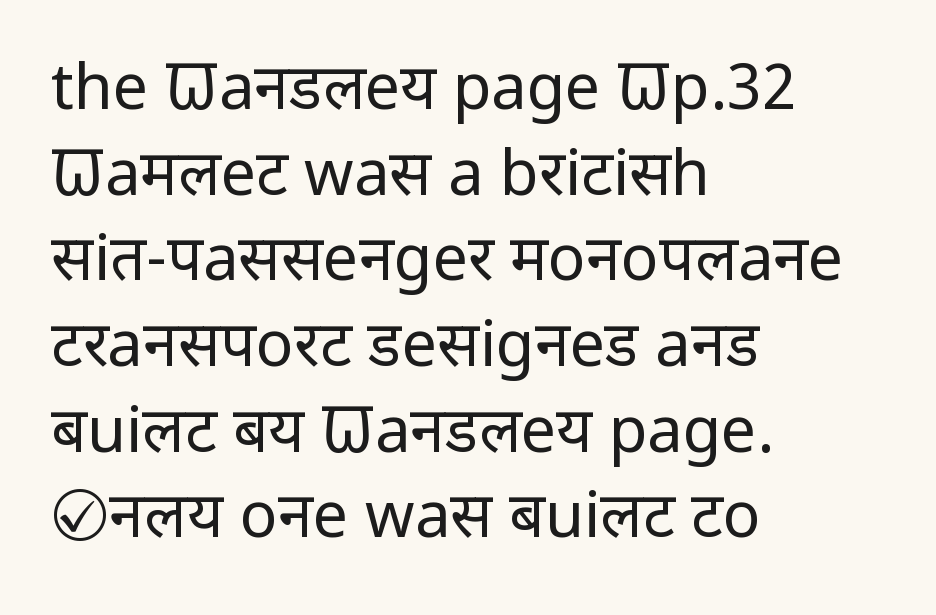
Q: Is the text bold? A: No.
Q: Is the text italic (slanted)? A: No, it is upright.
Q: Is the typeface a serif or a sans-serif typeface? A: Sans-serif.
Q: Is the text underlined? A: No.
Q: How is the paragraph aligned? A: Left-aligned.
Q: Is the spacing between letters normal or unusually wide? A: Normal.
Q: Is the spacing between lines tight, normal or loose? A: Normal.
Q: Width (condensed, normal, or wide)? A: Condensed.
Q: Stroke contrast? A: Low.
Q: x-height? A: Large.
Q: Monospaced? A: No.
